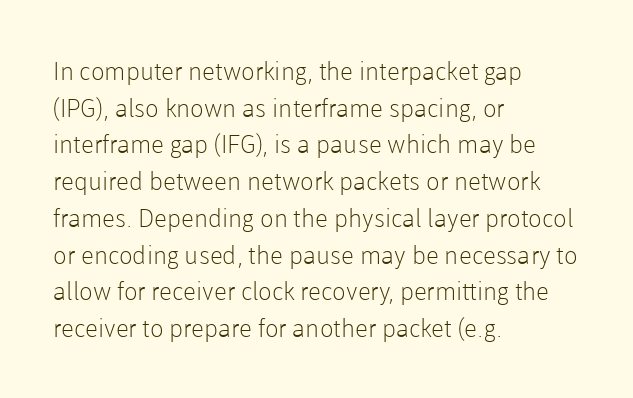
{"italic": "no", "bold": "no", "underline": "no", "align": "left", "line_spacing": "normal", "line_spacing_ratio": 1.47, "letter_spacing": "normal", "letter_spacing_em": 0.0, "glyph_px": 25}
